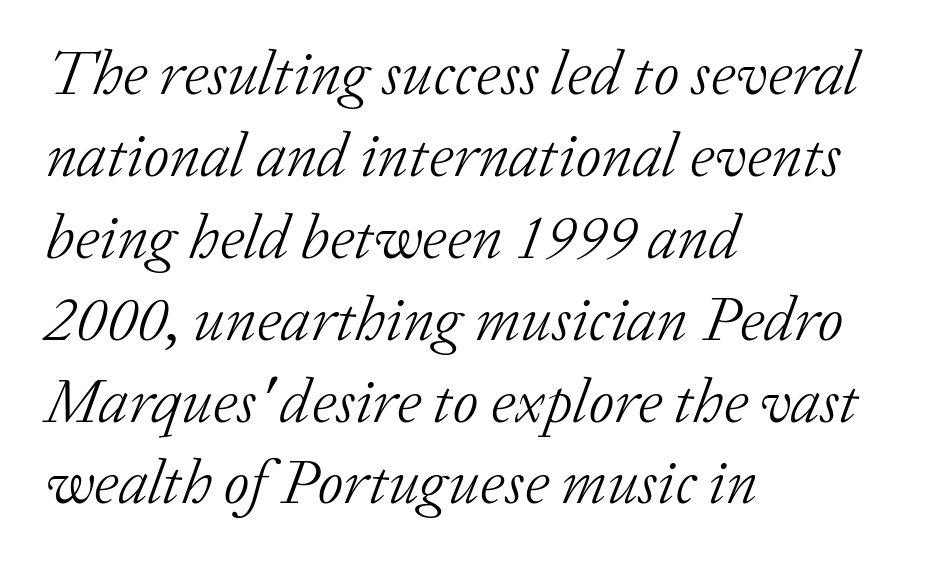
The image shows 63 px light serif type, italic (leaning right); set left-aligned, normal line spacing (1.3x), normal letter spacing, not underlined; low stroke contrast and a medium x-height.
